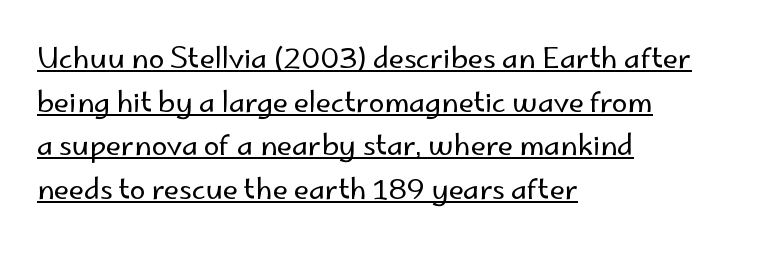
The image shows 28 px regular-weight sans-serif type, upright; set left-aligned, normal line spacing (1.56x), normal letter spacing, underlined; low stroke contrast and a small x-height.
